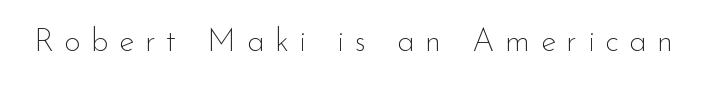
{"serif": "no", "italic": "no", "bold": "no", "weight": "thin", "width": "normal", "stroke_contrast": "low", "x_height": "small", "monospaced": "no", "underline": "no", "letter_spacing": "wide", "letter_spacing_em": 0.33, "glyph_px": 32}
